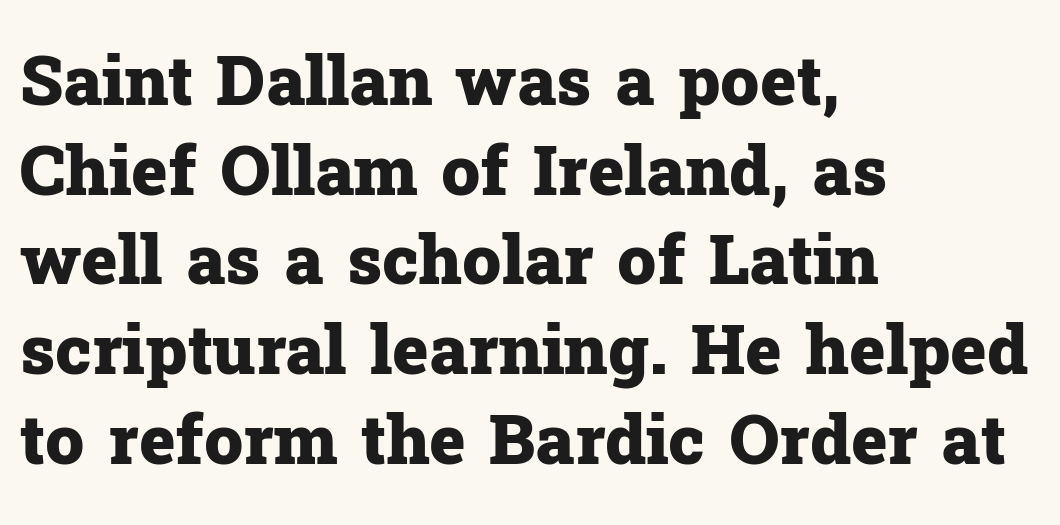
Q: Is the text bold? A: Yes.
Q: Is the text italic (slanted)? A: No, it is upright.
Q: Is the typeface a serif or a sans-serif typeface? A: Serif.
Q: Is the text underlined? A: No.
Q: How is the paragraph aligned? A: Left-aligned.
Q: Is the spacing between letters normal or unusually wide? A: Normal.
Q: Is the spacing between lines tight, normal or loose? A: Normal.
Q: Width (condensed, normal, or wide)? A: Normal.
Q: Stroke contrast? A: Low.
Q: x-height? A: Medium.
Q: Monospaced? A: No.
